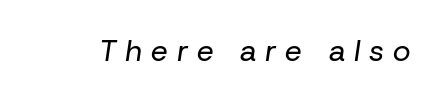
The strokes are not fattened; the text isn't bold. The foot of each line stays bare and open. Is this a fixed-width face? No — the glyphs have proportional, varying widths. Quick note: italic. The tracking reads as deliberately expanded to a designer's eye.
